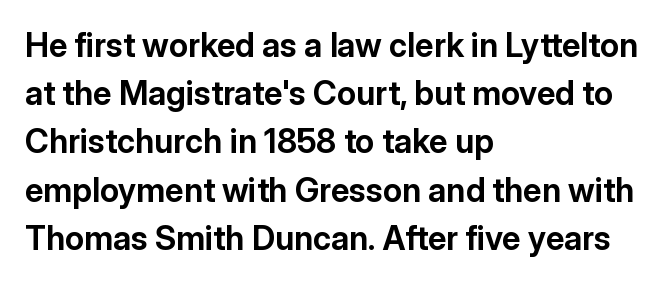
Q: Is the text bold? A: Yes.
Q: Is the text italic (slanted)? A: No, it is upright.
Q: Is the typeface a serif or a sans-serif typeface? A: Sans-serif.
Q: Is the text underlined? A: No.
Q: How is the paragraph aligned? A: Left-aligned.
Q: Is the spacing between letters normal or unusually wide? A: Normal.
Q: Is the spacing between lines tight, normal or loose? A: Normal.
Q: Width (condensed, normal, or wide)? A: Normal.
Q: Stroke contrast? A: Low.
Q: x-height? A: Medium.
Q: Monospaced? A: No.
